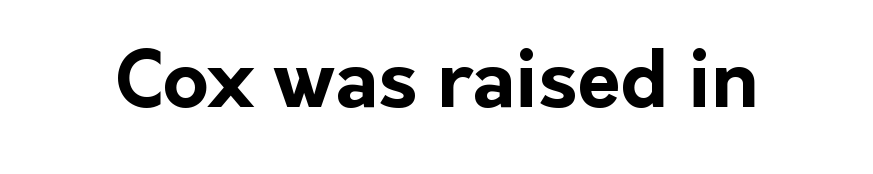
Q: Is the text bold? A: Yes.
Q: Is the text italic (slanted)? A: No, it is upright.
Q: Is the typeface a serif or a sans-serif typeface? A: Sans-serif.
Q: Is the text underlined? A: No.
Q: Is the spacing between letters normal or unusually wide? A: Normal.
Q: Width (condensed, normal, or wide)? A: Normal.
Q: Stroke contrast? A: Low.
Q: x-height? A: Medium.
Q: Monospaced? A: No.
